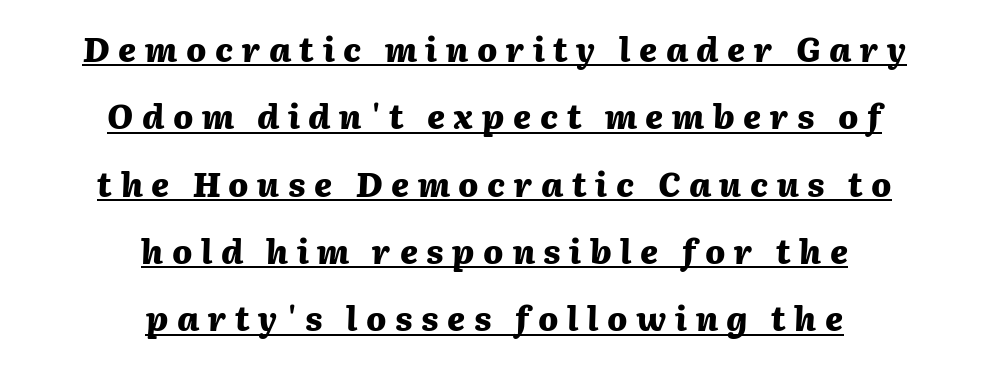
The image shows 33 px heavy type, italic (leaning right); set centered, loose line spacing (2.04x), unusually wide letter spacing (+0.26 em), underlined; medium stroke contrast and a medium x-height.
